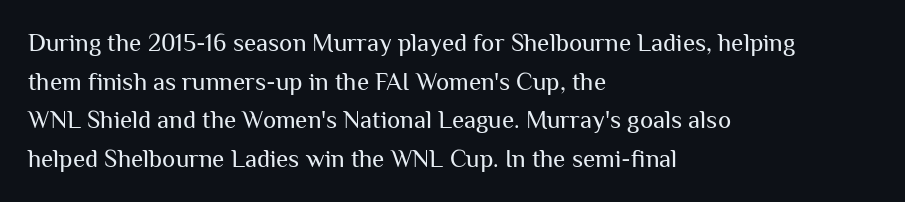
{"italic": "no", "bold": "no", "underline": "no", "align": "left", "line_spacing": "normal", "line_spacing_ratio": 1.55, "letter_spacing": "normal", "letter_spacing_em": 0.0, "glyph_px": 25}
